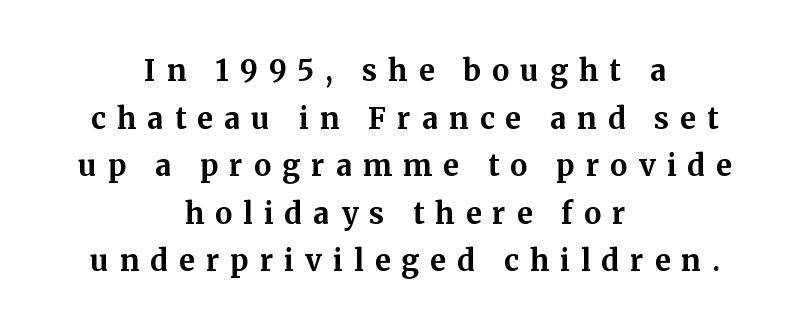
{"serif": "yes", "italic": "no", "bold": "yes", "weight": "bold", "width": "normal", "stroke_contrast": "medium", "x_height": "medium", "monospaced": "no", "underline": "no", "align": "center", "line_spacing": "normal", "line_spacing_ratio": 1.64, "letter_spacing": "wide", "letter_spacing_em": 0.38, "glyph_px": 29}
